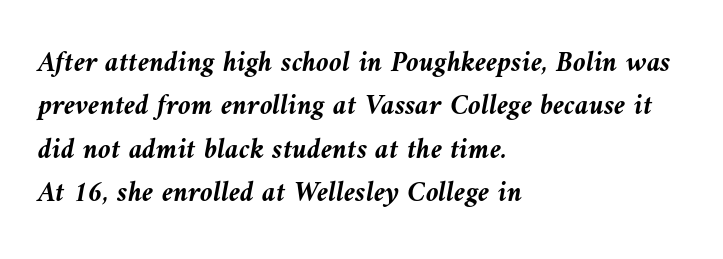
Q: Is the text bold? A: Yes.
Q: Is the text italic (slanted)? A: Yes, it leans left by about 10 degrees.
Q: Is the text underlined? A: No.
Q: How is the paragraph aligned? A: Left-aligned.
Q: Is the spacing between letters normal or unusually wide? A: Normal.
Q: Is the spacing between lines tight, normal or loose? A: Normal.
Q: Width (condensed, normal, or wide)? A: Normal.
Q: Stroke contrast? A: Medium.
Q: x-height? A: Medium.
Q: Monospaced? A: No.
